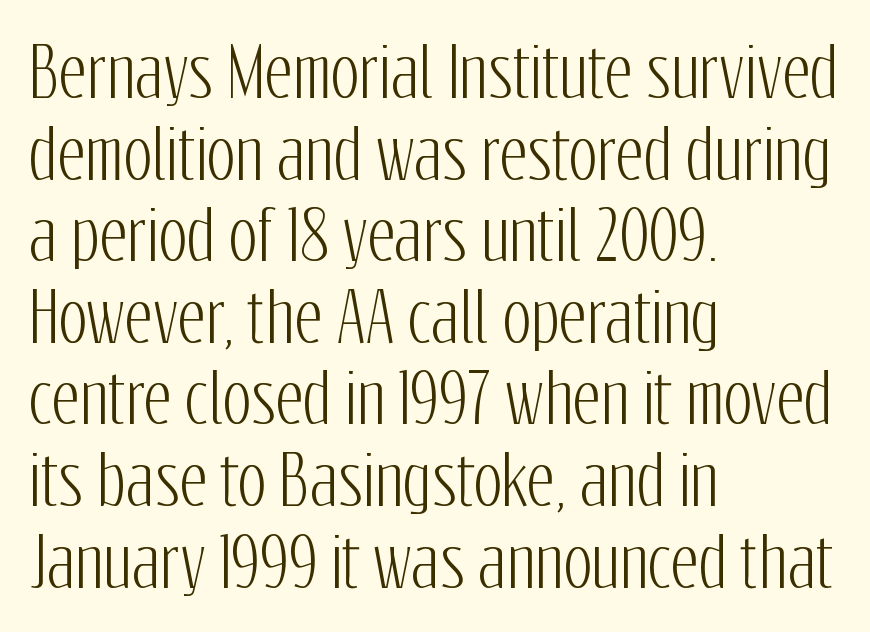
The image shows 68 px condensed sans-serif type, upright; set left-aligned, line spacing 1.2x, normal letter spacing, not underlined; low stroke contrast and a medium x-height.
